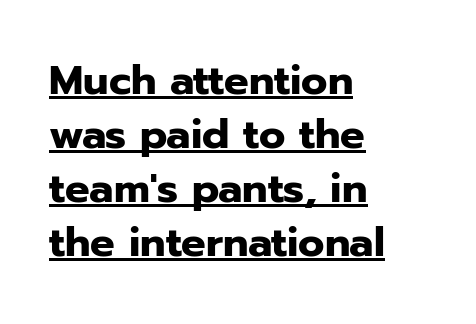
The lettering is marked with a stroke running underneath it. What stands out about the letter spacing? Nothing — it is the standard amount. Note the varied advance widths — an 'i' is clearly narrower than an 'm'. This is the regular roman posture of the typeface. Compared with a centered layout, this one pins lines to the left instead.
